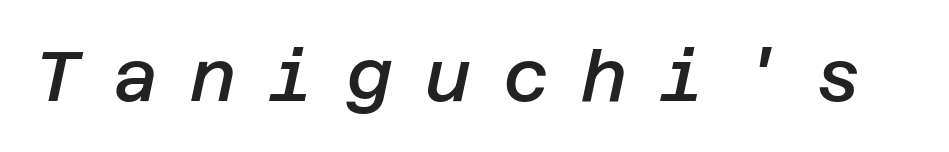
Q: Is the text bold? A: Semi-bold.
Q: Is the text italic (slanted)? A: Yes, it leans right by about 12 degrees.
Q: Is the text underlined? A: No.
Q: Is the spacing between letters normal or unusually wide? A: Unusually wide.
Q: Width (condensed, normal, or wide)? A: Normal.
Q: Stroke contrast? A: Low.
Q: x-height? A: Large.
